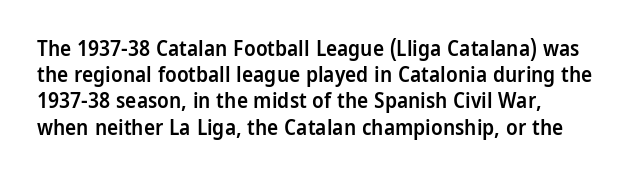
Q: Is the text bold? A: Semi-bold.
Q: Is the text italic (slanted)? A: No, it is upright.
Q: Is the text underlined? A: No.
Q: How is the paragraph aligned? A: Left-aligned.
Q: Is the spacing between letters normal or unusually wide? A: Normal.
Q: Is the spacing between lines tight, normal or loose? A: Normal.
